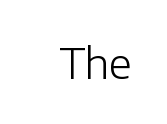
{"serif": "no", "italic": "no", "bold": "no", "weight": "light", "width": "normal", "stroke_contrast": "low", "x_height": "medium", "monospaced": "no", "underline": "no", "letter_spacing": "normal", "letter_spacing_em": 0.0, "glyph_px": 42}
